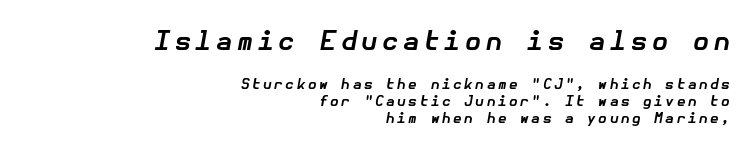
Right-aligned paragraph, ragged on the left. In terms of posture, this sample is oblique. Caption: bold face, heavy strokes. Larger block? The one above; the one below is distinctly smaller.
